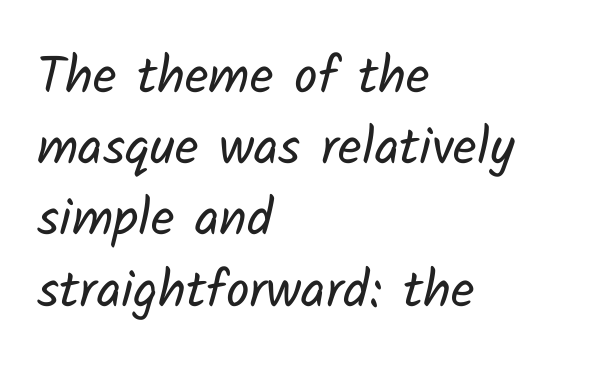
The image shows 52 px regular-weight sans-serif type; set left-aligned, normal line spacing (1.37x), normal letter spacing, not underlined; low stroke contrast and a medium x-height.
